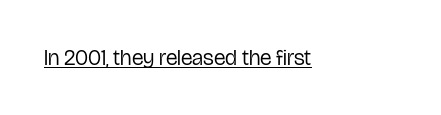
The image shows 22 px text type, upright; set normal letter spacing, underlined.
